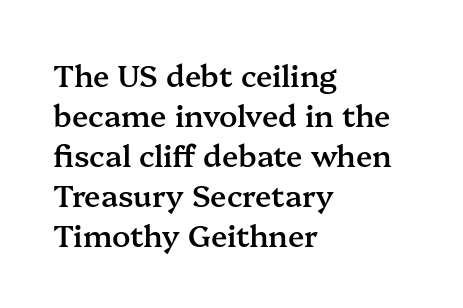
This is moderately heavy type, rendered in semibold. Only glyphs here, with clear space below each row. The lines are quadded left. The letters sit at their default tracking, neither squeezed nor spread. This is roman type, the default non-slanted kind.
